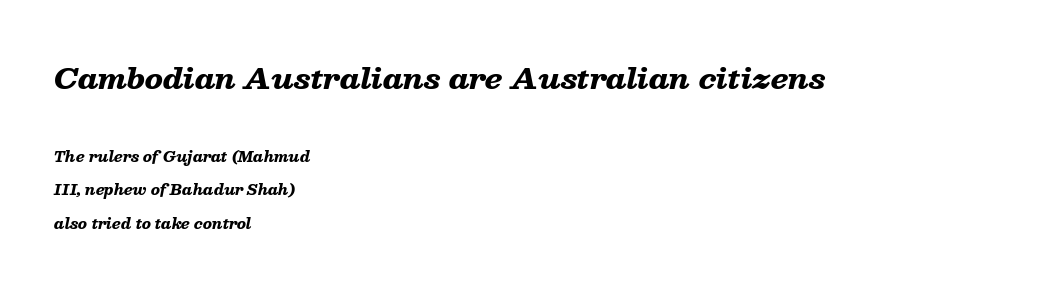
{"italic": "yes", "lean": "right", "slant_degrees": 13, "bold": "yes", "weight": "heavy", "width": "wide", "stroke_contrast": "low", "x_height": "medium", "monospaced": "no", "underline": "no", "align": "left", "line_spacing": "loose", "line_spacing_ratio": 2.4, "letter_spacing": "normal", "letter_spacing_em": 0.0, "larger_block": "first", "size_ratio": 2.0, "glyph_px": 28}
